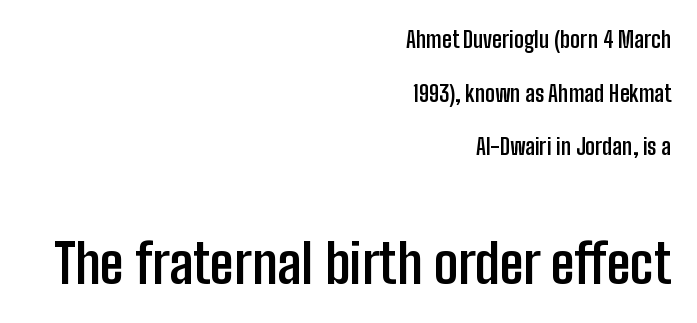
{"serif": "no", "italic": "no", "bold": "yes", "weight": "semibold", "width": "condensed", "stroke_contrast": "low", "x_height": "medium", "monospaced": "no", "underline": "no", "align": "right", "line_spacing": "loose", "line_spacing_ratio": 2.44, "letter_spacing": "normal", "letter_spacing_em": 0.0, "larger_block": "second", "size_ratio": 2.45, "glyph_px": 54}
